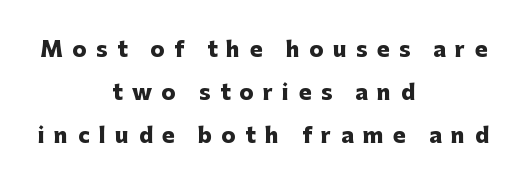
Italic: no, the glyphs are upright roman. A typesetter would call this heavily tracked-out type. Words float on clear page, feet unadorned. The passage shown is emphatically bold. Quick note: interline space is abundant.
